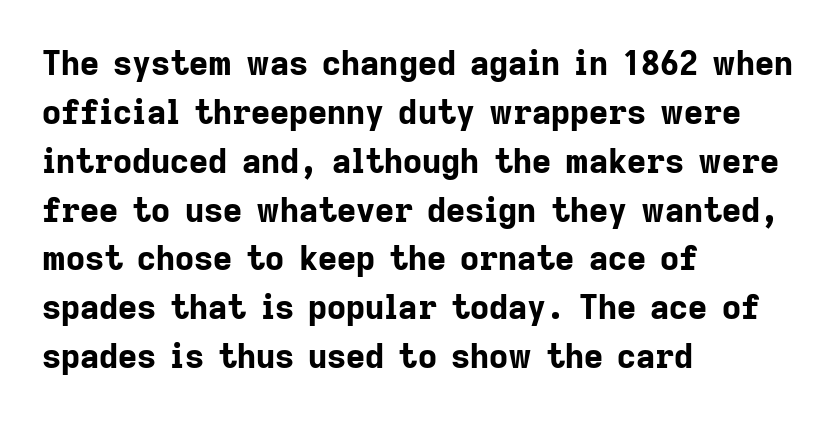
The image shows 33 px bold sans-serif type, upright; set left-aligned, normal line spacing (1.48x), normal letter spacing, not underlined; low stroke contrast and a medium x-height.
